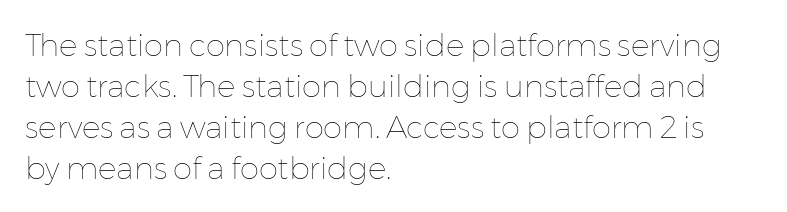
Q: Is the text bold? A: No.
Q: Is the text italic (slanted)? A: No, it is upright.
Q: Is the text underlined? A: No.
Q: How is the paragraph aligned? A: Left-aligned.
Q: Is the spacing between letters normal or unusually wide? A: Normal.
Q: Is the spacing between lines tight, normal or loose? A: Normal.
Q: Width (condensed, normal, or wide)? A: Normal.
Q: Stroke contrast? A: Low.
Q: x-height? A: Medium.
Q: Monospaced? A: No.
